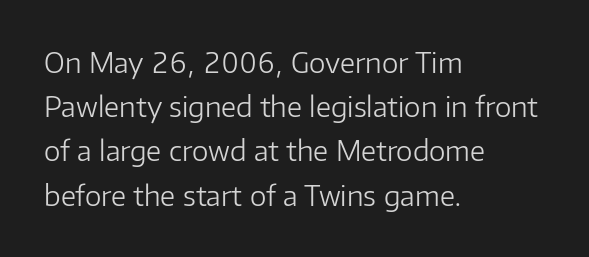
{"serif": "no", "italic": "no", "bold": "no", "weight": "light", "width": "normal", "stroke_contrast": "low", "x_height": "medium", "monospaced": "no", "underline": "no", "align": "left", "line_spacing": "normal", "line_spacing_ratio": 1.58, "letter_spacing": "normal", "letter_spacing_em": 0.0, "glyph_px": 28}
